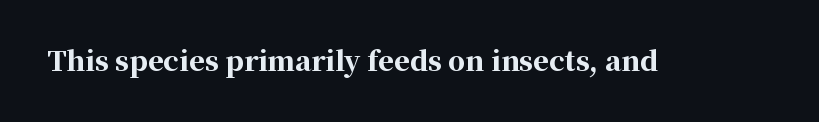
The image shows 27 px bold type, upright; set normal letter spacing, not underlined.
